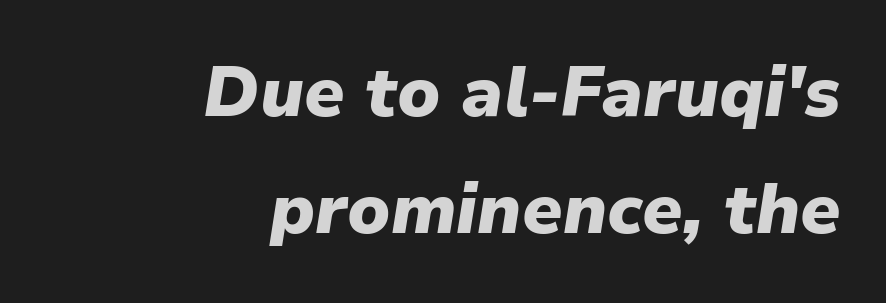
Q: Is the text bold? A: Yes.
Q: Is the text italic (slanted)? A: Yes, it leans right by about 9 degrees.
Q: Is the text underlined? A: No.
Q: How is the paragraph aligned? A: Right-aligned.
Q: Is the spacing between letters normal or unusually wide? A: Normal.
Q: Is the spacing between lines tight, normal or loose? A: Normal.
Q: Width (condensed, normal, or wide)? A: Normal.
Q: Stroke contrast? A: Low.
Q: x-height? A: Medium.
Q: Monospaced? A: No.
